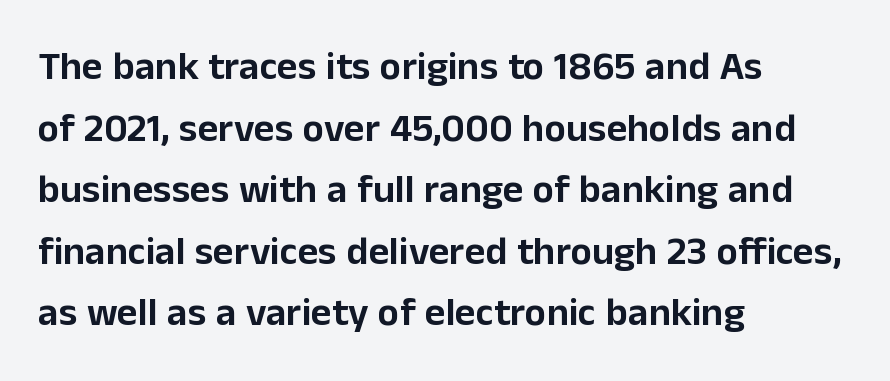
{"serif": "no", "italic": "no", "width": "normal", "stroke_contrast": "low", "x_height": "medium", "monospaced": "no", "underline": "no", "align": "left", "line_spacing": "normal", "line_spacing_ratio": 1.54, "letter_spacing": "normal", "letter_spacing_em": 0.0, "glyph_px": 40}
